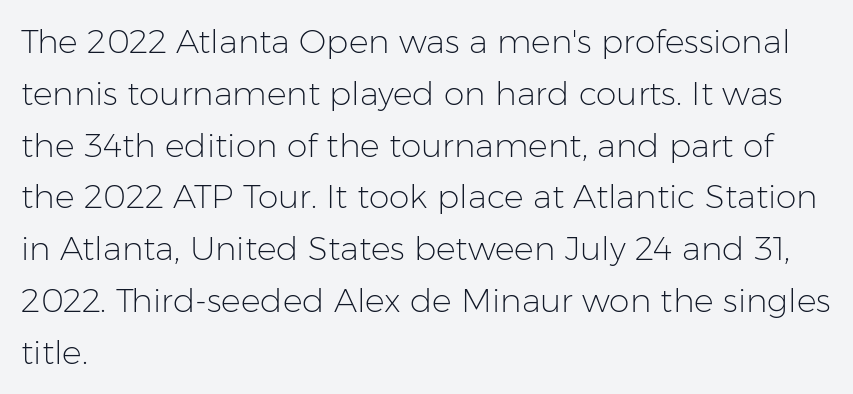
Spacing between characters is what you'd get straight out of the box. Looks like regular typesetting: each glyph gets only the width it needs. Is there any slant? The stems are plumb. Serif or sans? Sans — the stroke terminals are bare. This is not heavy type; no bold has been used. Reading down the column, the eye jumps a familiar distance to each next line.
